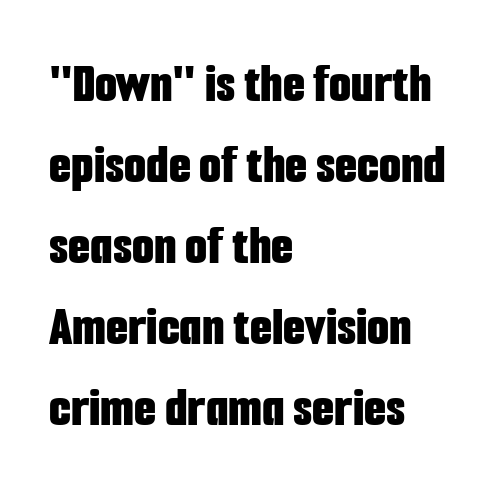
This is the regular roman posture of the typeface. In terms of weight, the rendering is a true, heavy bold. This sample has the flowing, uneven cadence of proportional lettering. The passage is arranged the way most books set body copy — flush left. Summary of vertical rhythm: regular, with standard interline spacing. The space beneath each line is pristine and unruled.
